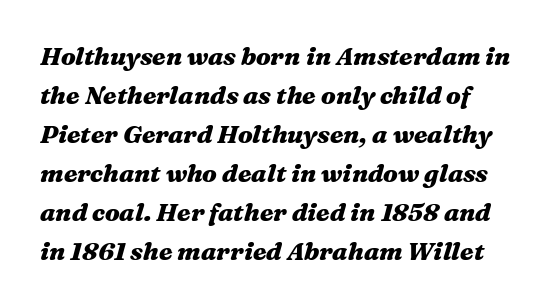
The image shows 25 px bold type, italic (leaning right); set normal line spacing (1.56x), normal letter spacing, not underlined.
